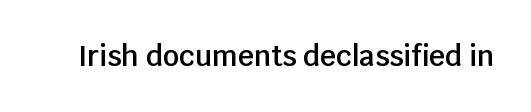
Q: Is the text bold? A: Semi-bold.
Q: Is the text italic (slanted)? A: No, it is upright.
Q: Is the typeface a serif or a sans-serif typeface? A: Sans-serif.
Q: Is the text underlined? A: No.
Q: Is the spacing between letters normal or unusually wide? A: Normal.
Q: Width (condensed, normal, or wide)? A: Normal.
Q: Stroke contrast? A: Low.
Q: x-height? A: Large.
Q: Monospaced? A: No.
